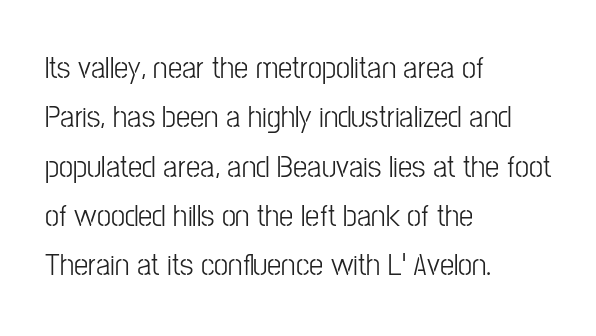
In terms of letterform style, serifs are entirely absent. The face used here is proportionally spaced, like ordinary book or web type. The letters look calm and open, with moderate or lighter stems. The gaps between neighbouring characters are ordinary and unremarkable. The paragraph shown leans on its left margin.
